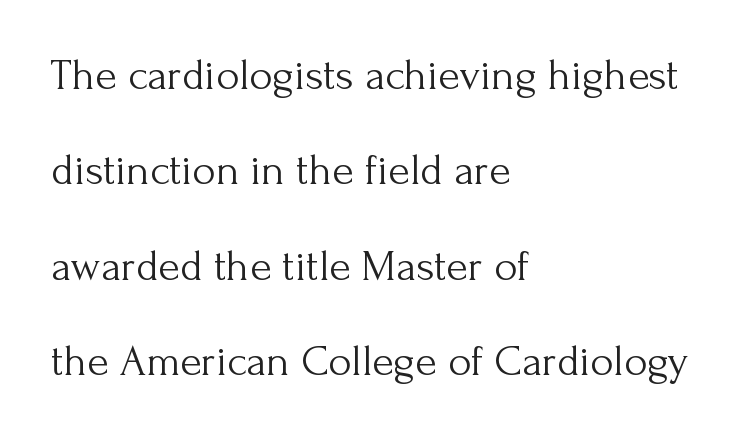
{"serif": "yes", "italic": "no", "bold": "no", "weight": "light", "width": "normal", "stroke_contrast": "medium", "x_height": "small", "monospaced": "no", "underline": "no", "align": "left", "line_spacing": "loose", "line_spacing_ratio": 2.17, "letter_spacing": "normal", "letter_spacing_em": 0.0, "glyph_px": 44}
